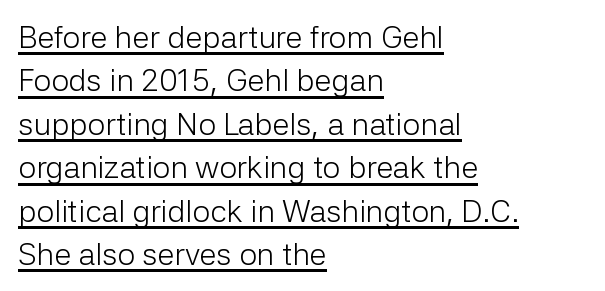
This rendering uses left alignment, leaving the right contour irregular. This is underlined copy, the kind a proofreader might mark for attention. No heavy texture on the line: the type isn't bold. The characters display no serif detailing; their extremities are plain.
